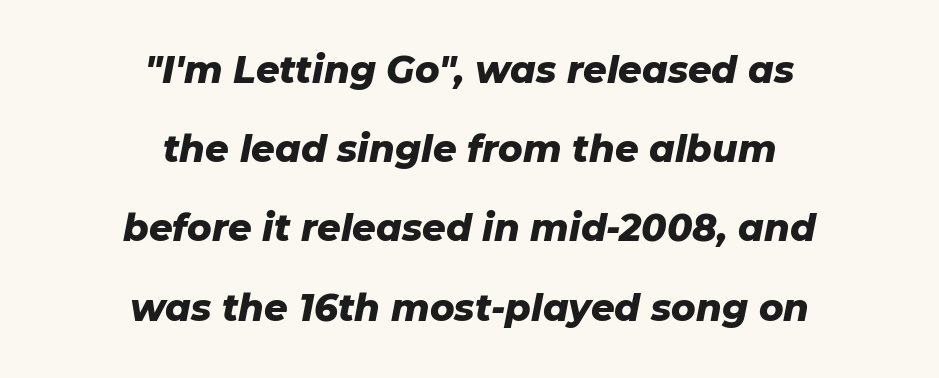
The image shows 37 px heavy type, italic (leaning right); set centered, loose line spacing (2.14x), normal letter spacing, not underlined; low stroke contrast and a medium x-height.
